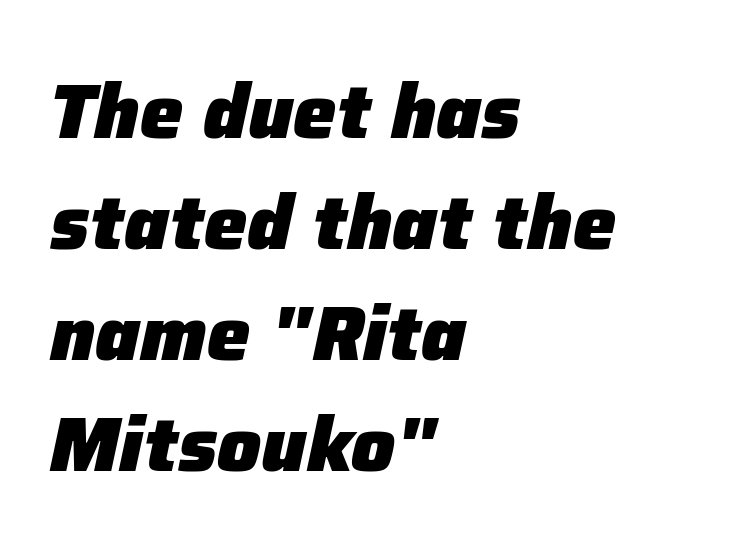
Q: Is the text bold? A: Yes.
Q: Is the text italic (slanted)? A: Yes, it leans right by about 12 degrees.
Q: Is the text underlined? A: No.
Q: How is the paragraph aligned? A: Left-aligned.
Q: Is the spacing between letters normal or unusually wide? A: Normal.
Q: Is the spacing between lines tight, normal or loose? A: Normal.
Q: Width (condensed, normal, or wide)? A: Normal.
Q: Stroke contrast? A: Low.
Q: x-height? A: Medium.
Q: Monospaced? A: No.
